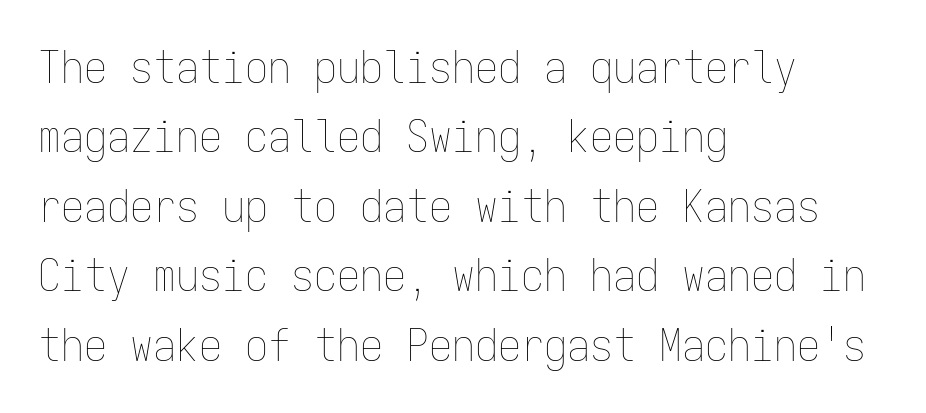
In terms of leading, this rendering sits right in the middle. This rendering features lettering with no underline. Between one letter and the next there's only the usual sliver of space. Ordinary non-slanted type is in use.
